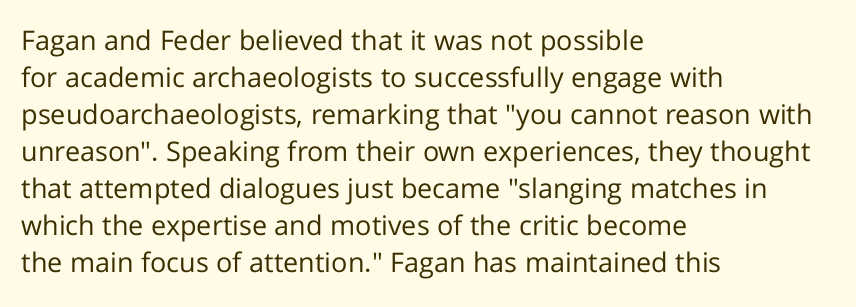
Q: Is the text bold? A: No.
Q: Is the text italic (slanted)? A: No, it is upright.
Q: Is the text underlined? A: No.
Q: How is the paragraph aligned? A: Left-aligned.
Q: Is the spacing between letters normal or unusually wide? A: Normal.
Q: Is the spacing between lines tight, normal or loose? A: Normal.
